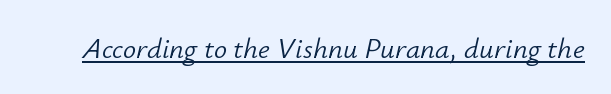
The image shows 29 px light type, italic (leaning right); set normal letter spacing, underlined; low stroke contrast and a small x-height.
